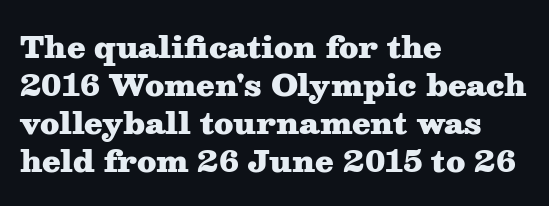
The passage is arranged the way most books set body copy — flush left. Glyph-to-glyph distance matches everyday printed text. I'd describe the lettering as bold — thick and assertive. These lines are rendered in a variable-pitch font.
